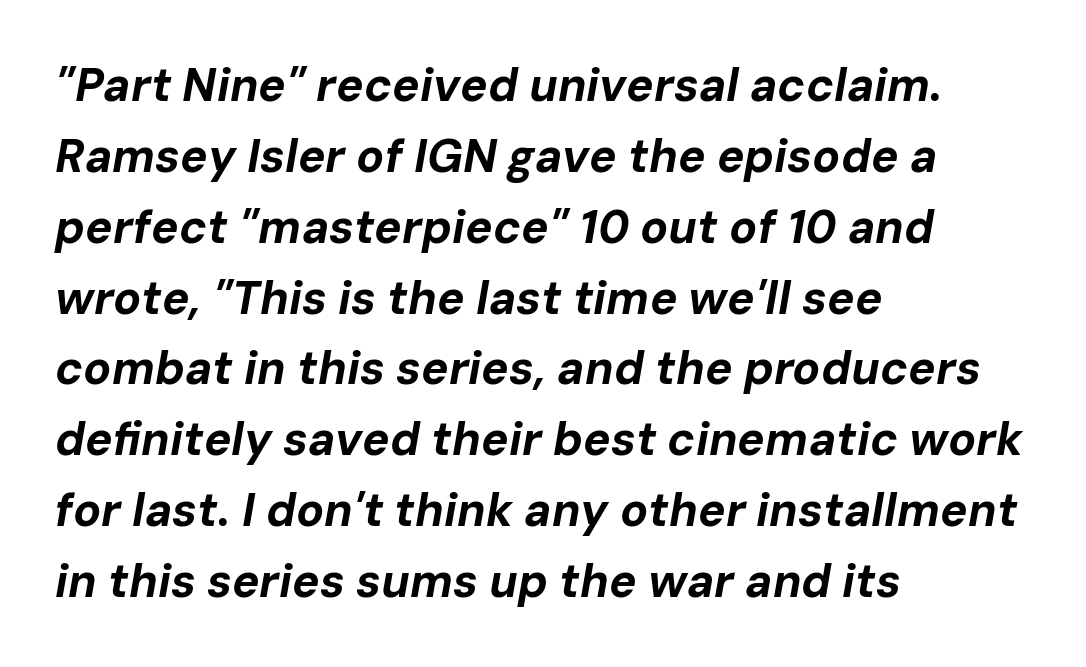
The foot of each line stays bare and open. Tall strokes in this sample are angled rather than plumb. The tracking reads as untouched default to a designer's eye. Is the type bold? Yes — the strokes are clearly thick and heavy. Alignment: flush left.
